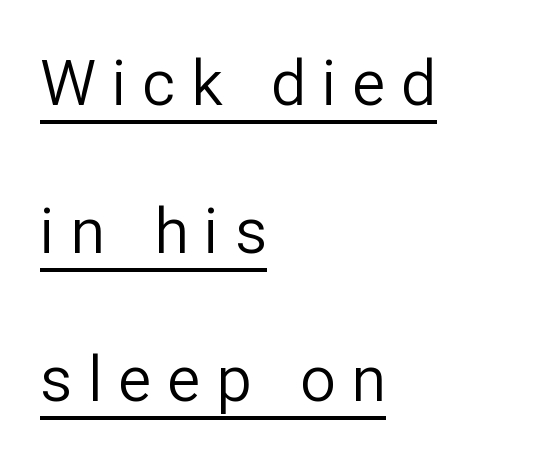
Q: Is the text bold? A: No.
Q: Is the text italic (slanted)? A: No, it is upright.
Q: Is the typeface a serif or a sans-serif typeface? A: Sans-serif.
Q: Is the text underlined? A: Yes.
Q: How is the paragraph aligned? A: Left-aligned.
Q: Is the spacing between letters normal or unusually wide? A: Unusually wide.
Q: Is the spacing between lines tight, normal or loose? A: Loose.
Q: Width (condensed, normal, or wide)? A: Normal.
Q: Stroke contrast? A: Low.
Q: x-height? A: Medium.
Q: Monospaced? A: No.
